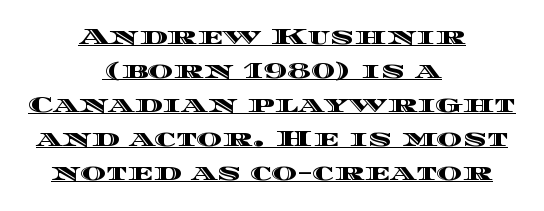
Every character sits straight up, as roman type does. The setting favours the middle, as headings and verse often do. This sample carries an underscore along the baseline area. The lines sit at an ordinary, default distance from one another. Compared with typical body copy, the letter spacing here is the same.
